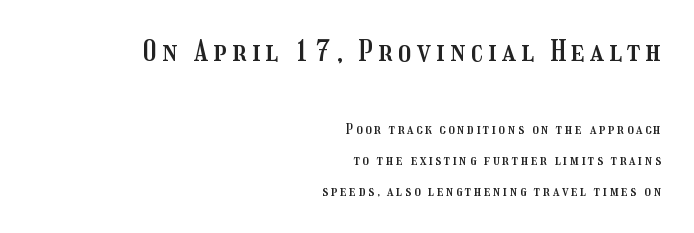
The image shows 29 px condensed type, upright; set right-aligned, loose line spacing (2.2x), not underlined; the first (top) block is 2.07x larger; medium stroke contrast and a medium x-height.
